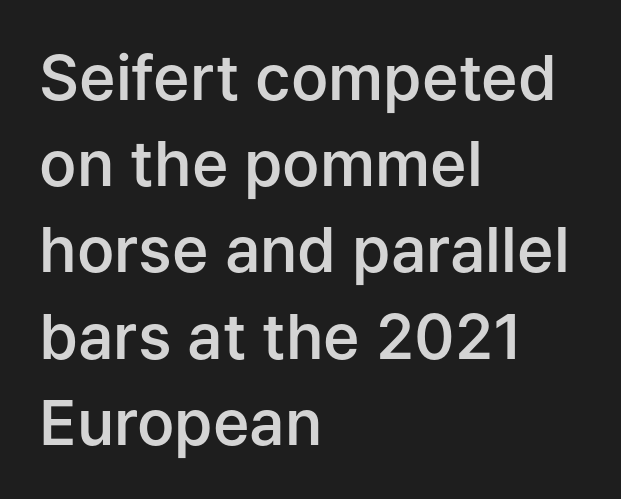
Q: Is the text bold? A: Semi-bold.
Q: Is the text italic (slanted)? A: No, it is upright.
Q: Is the typeface a serif or a sans-serif typeface? A: Sans-serif.
Q: Is the text underlined? A: No.
Q: How is the paragraph aligned? A: Left-aligned.
Q: Is the spacing between letters normal or unusually wide? A: Normal.
Q: Is the spacing between lines tight, normal or loose? A: Normal.
Q: Width (condensed, normal, or wide)? A: Normal.
Q: Stroke contrast? A: Low.
Q: x-height? A: Medium.
Q: Monospaced? A: No.
